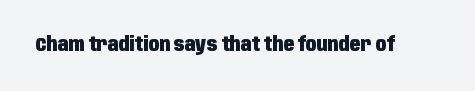
Q: Is the text bold? A: Yes.
Q: Is the text italic (slanted)? A: No, it is upright.
Q: Is the text underlined? A: No.
Q: Is the spacing between letters normal or unusually wide? A: Normal.
